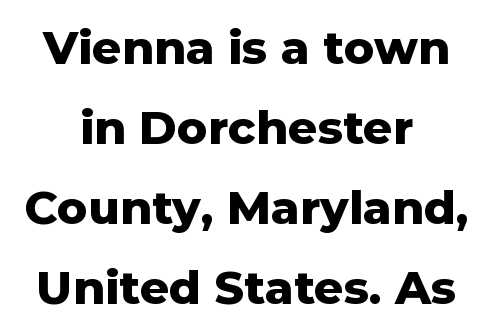
Q: Is the text bold? A: Yes.
Q: Is the text italic (slanted)? A: No, it is upright.
Q: Is the typeface a serif or a sans-serif typeface? A: Sans-serif.
Q: Is the text underlined? A: No.
Q: How is the paragraph aligned? A: Centered.
Q: Is the spacing between letters normal or unusually wide? A: Normal.
Q: Width (condensed, normal, or wide)? A: Normal.
Q: Stroke contrast? A: Low.
Q: x-height? A: Medium.
Q: Monospaced? A: No.
